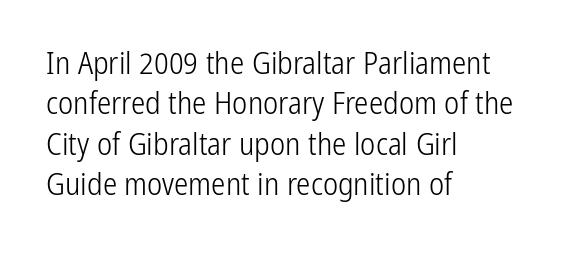
Alignment: flush left. Check the space under the baseline: it is left empty. Evenly set lines give the paragraph a standard silhouette. Look at the tracking — it's just the regular setting, nothing added.
